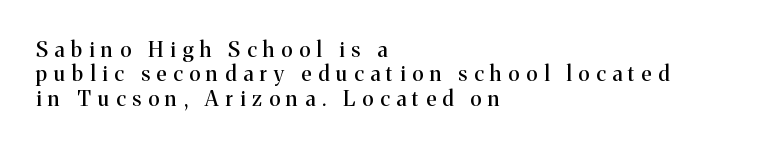
The image shows 21 px text type, upright; set left-aligned, line spacing 1.16x, unusually wide letter spacing (+0.33 em), not underlined.
